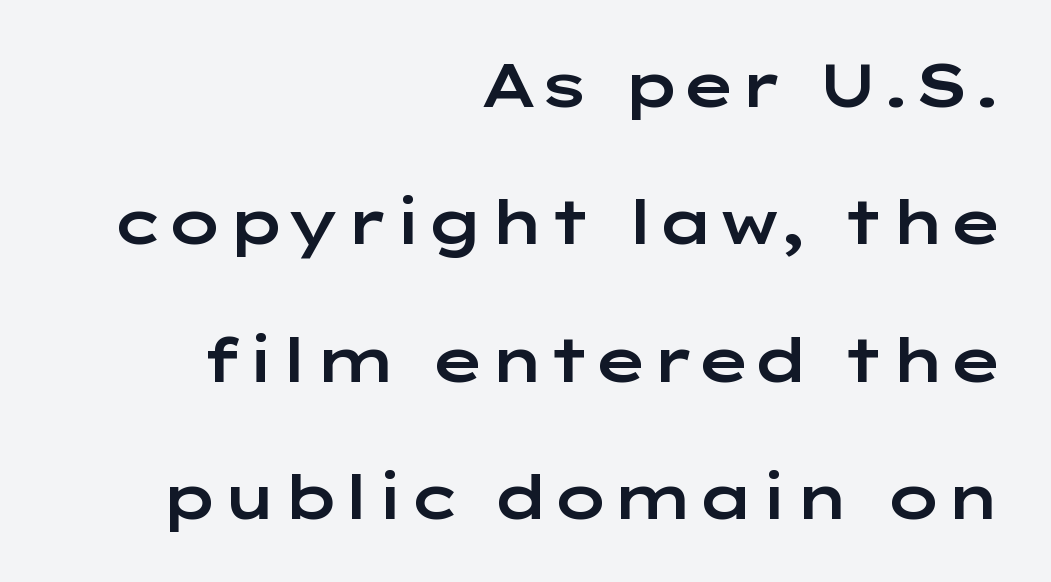
{"serif": "no", "italic": "no", "width": "wide", "stroke_contrast": "low", "x_height": "medium", "monospaced": "no", "underline": "no", "align": "right", "line_spacing": "loose", "line_spacing_ratio": 2.29, "letter_spacing": "normal", "letter_spacing_em": 0.0, "glyph_px": 60}
